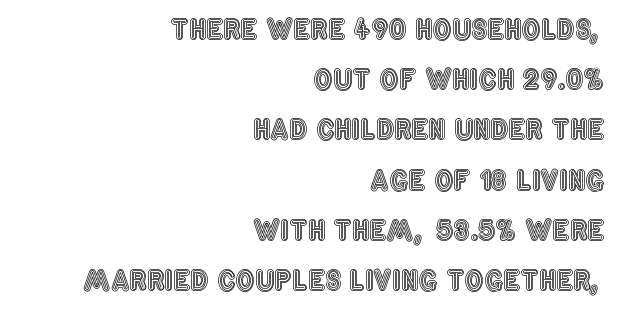
The image shows 27 px text type, upright; set right-aligned, line spacing 1.86x, normal letter spacing, not underlined.
